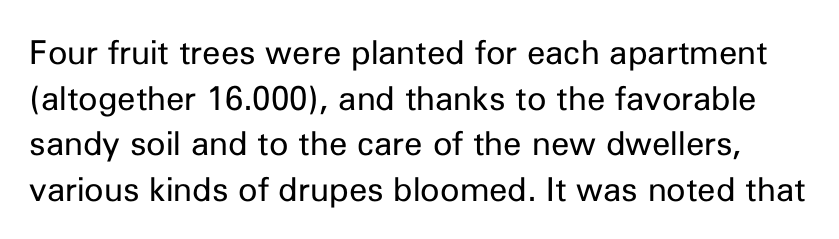
The letterforms sit shoulder to shoulder at normal distance. Decoration check: the copy has no underline. Weight: regular or lighter. Spacing verdict: proportional, widths tailored to each character. The leading is moderate, giving the passage an even texture.
